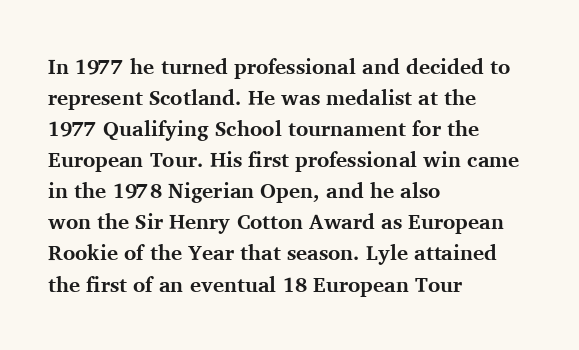
These lines keep a tight, regular rhythm from letter to letter. The typesetting leans heavy: a genuine bold. Line beginnings align vertically; line endings do not. If you drew a line through each stem, it would be perfectly vertical. Letters rest on an invisible, unmarked baseline.
